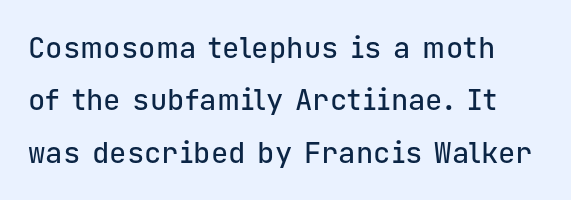
Q: Is the text italic (slanted)? A: No, it is upright.
Q: Is the typeface a serif or a sans-serif typeface? A: Sans-serif.
Q: Is the text underlined? A: No.
Q: Is the spacing between letters normal or unusually wide? A: Normal.
Q: Width (condensed, normal, or wide)? A: Normal.
Q: Stroke contrast? A: Low.
Q: x-height? A: Medium.
Q: Monospaced? A: Yes.
